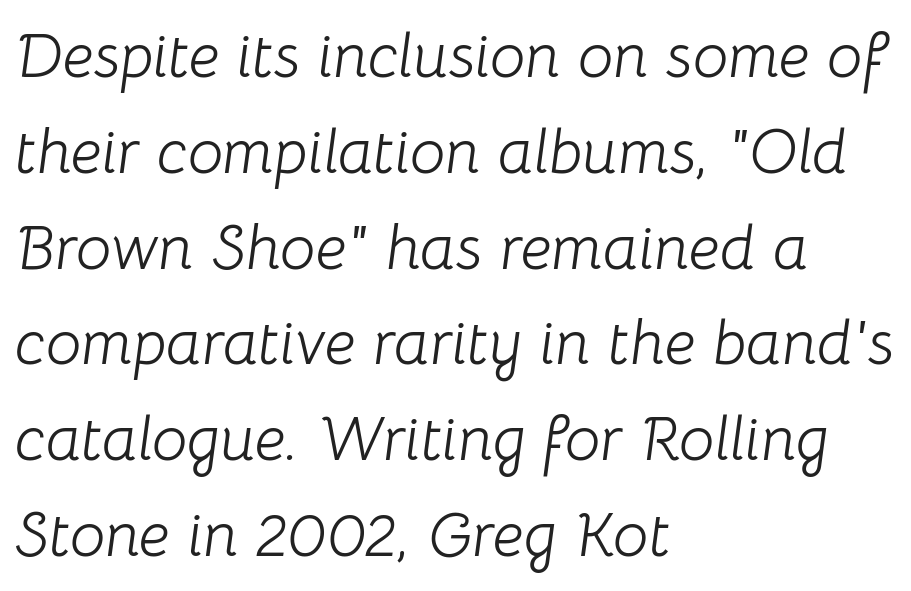
These glyphs show unthickened strokes, regular width or finer. The line-height multiplier appears to be the usual default. The face used here is proportionally spaced, like ordinary book or web type. Caption: multi-line text, flush left, ragged right. Glance below the letters and you will spot only blank space.
